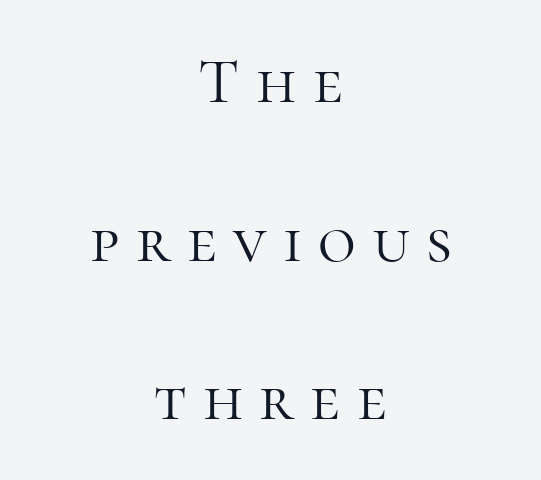
Q: Is the text bold? A: No.
Q: Is the text italic (slanted)? A: No, it is upright.
Q: Is the typeface a serif or a sans-serif typeface? A: Serif.
Q: Is the text underlined? A: No.
Q: How is the paragraph aligned? A: Centered.
Q: Is the spacing between letters normal or unusually wide? A: Unusually wide.
Q: Is the spacing between lines tight, normal or loose? A: Loose.
Q: Width (condensed, normal, or wide)? A: Normal.
Q: Stroke contrast? A: High.
Q: x-height? A: Medium.
Q: Monospaced? A: No.
